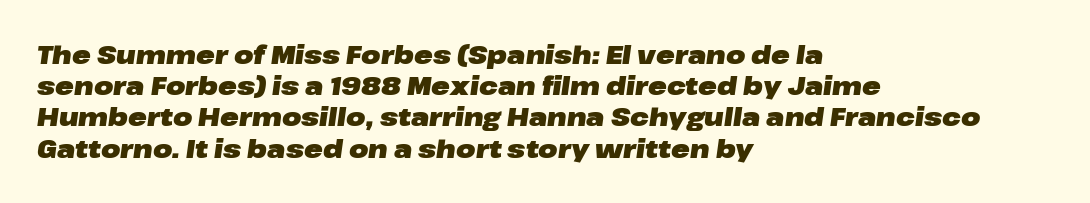
{"italic": "yes", "lean": "right", "slant_degrees": 8, "bold": "yes", "underline": "no", "align": "left", "line_spacing": "normal", "line_spacing_ratio": 1.25, "letter_spacing": "normal", "letter_spacing_em": 0.0, "glyph_px": 25}
